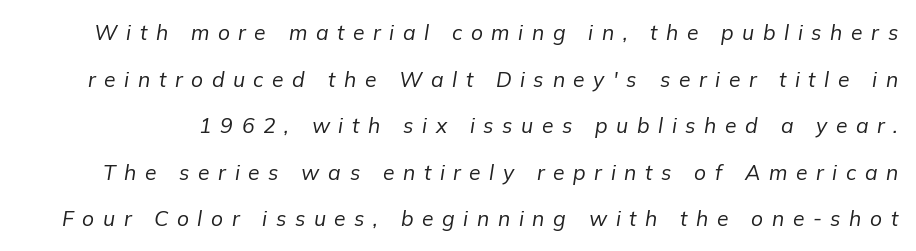
{"italic": "yes", "lean": "right", "slant_degrees": 9, "bold": "no", "underline": "no", "line_spacing": "loose", "line_spacing_ratio": 2.22, "letter_spacing": "wide", "letter_spacing_em": 0.41, "glyph_px": 21}
